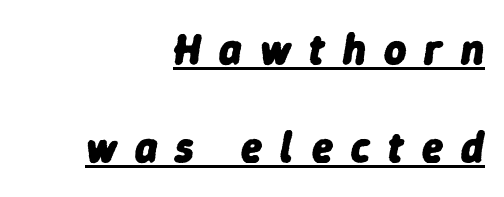
The image shows 43 px heavy type, italic (leaning right); set right-aligned, loose line spacing (2.28x), unusually wide letter spacing (+0.42 em), underlined; low stroke contrast and a medium x-height.
